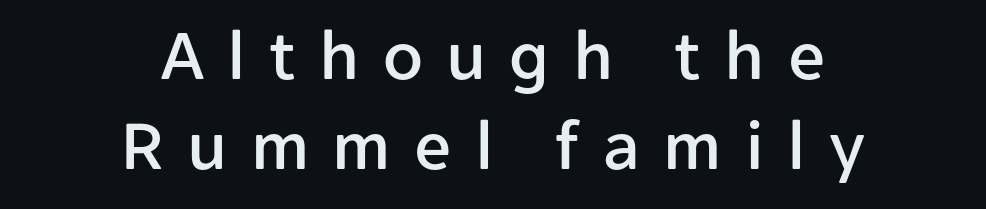
{"serif": "no", "italic": "no", "width": "normal", "stroke_contrast": "low", "x_height": "medium", "monospaced": "no", "underline": "no", "align": "center", "line_spacing_ratio": 1.23, "letter_spacing": "wide", "letter_spacing_em": 0.32, "glyph_px": 73}
